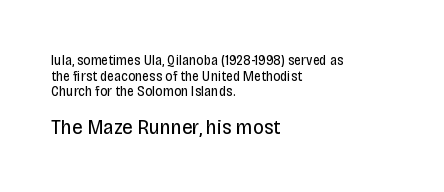
The image shows 21 px text type, upright; set left-aligned, tight line spacing (1.11x), normal letter spacing, not underlined; the second (bottom) block is 1.5x larger.
